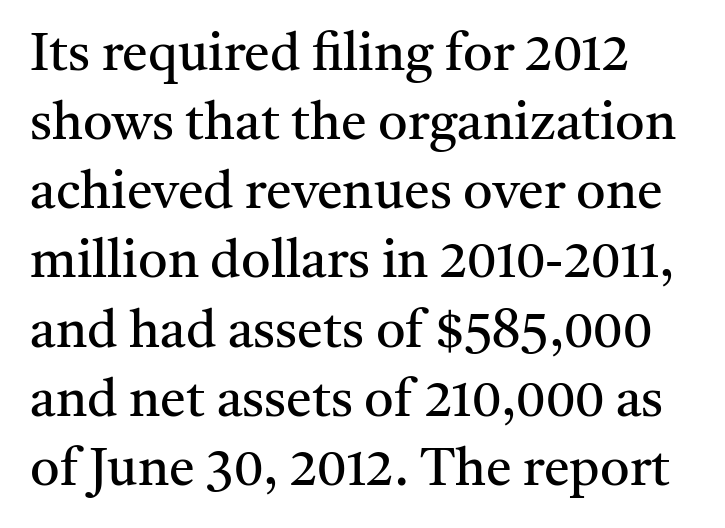
The image shows 52 px regular-weight serif type, upright; set normal line spacing (1.33x), normal letter spacing, not underlined; medium stroke contrast and a medium x-height.
